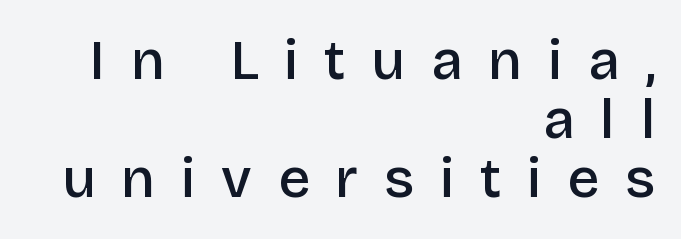
{"serif": "no", "italic": "no", "bold": "semi", "weight": "semibold", "width": "normal", "stroke_contrast": "low", "x_height": "large", "monospaced": "no", "underline": "no", "align": "right", "line_spacing": "tight", "line_spacing_ratio": 1.05, "letter_spacing": "wide", "letter_spacing_em": 0.46, "glyph_px": 56}
